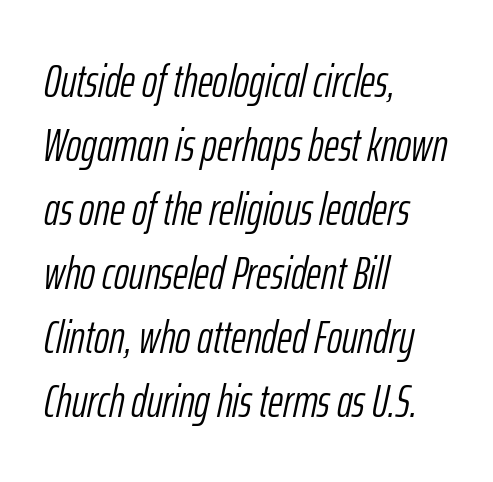
The image shows 46 px light, condensed type, italic (leaning right); set left-aligned, normal line spacing (1.39x), normal letter spacing, not underlined; low stroke contrast and a medium x-height.
